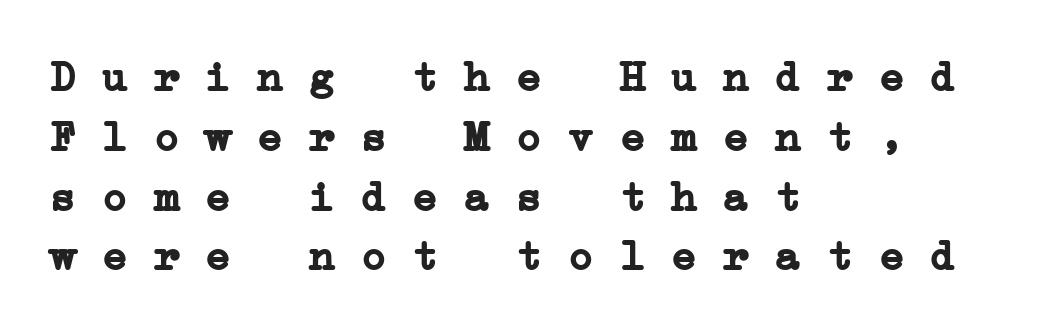
{"serif": "yes", "bold": "yes", "weight": "semibold", "width": "wide", "stroke_contrast": "low", "x_height": "medium", "monospaced": "yes", "underline": "no", "align": "left", "line_spacing": "normal", "line_spacing_ratio": 1.39, "letter_spacing": "normal", "letter_spacing_em": 0.0, "glyph_px": 43}
